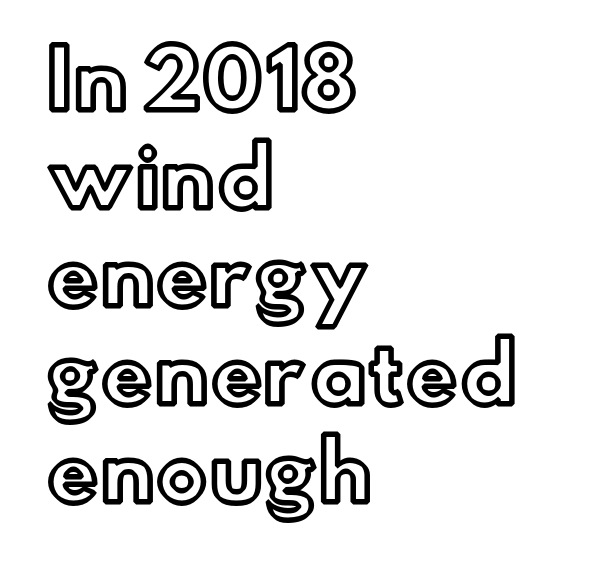
Casual observation: everything's shoved over to the left. Anything drawn beneath the words? Only blank space. Proportional: the letters do not fall into vertical columns. Students, note that the glyphs here touch the page at normal intervals. This is roman type, the default non-slanted kind.
